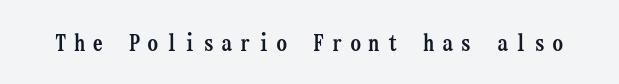
Plain, unruled lines of type. Display-style spreading of the glyphs; the letterfit is very open. The face used here has the dense, thick strokes of a bold. The font's upright variant was chosen for this text.
